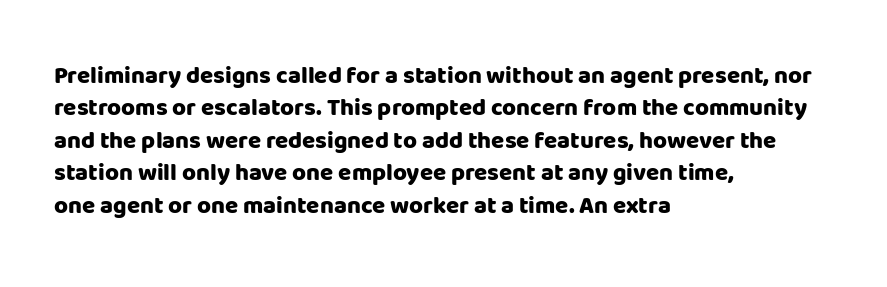
Q: Is the text bold? A: Yes.
Q: Is the text italic (slanted)? A: No, it is upright.
Q: Is the text underlined? A: No.
Q: How is the paragraph aligned? A: Left-aligned.
Q: Is the spacing between letters normal or unusually wide? A: Normal.
Q: Is the spacing between lines tight, normal or loose? A: Normal.
